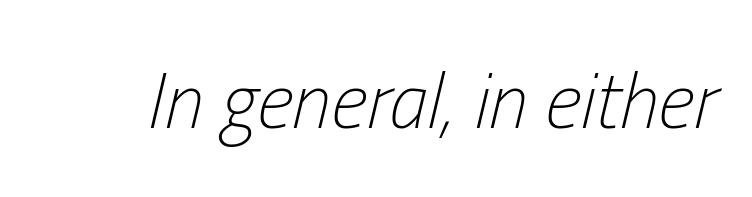
The font's italic variant was chosen for this text. No heavy texture on the line: the type isn't bold. Rule under the text: the space is simply empty. Tracking here is standard; glyphs follow each other at the usual distance.
